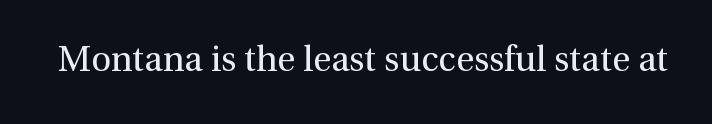
Q: Is the text bold? A: No.
Q: Is the text italic (slanted)? A: No, it is upright.
Q: Is the typeface a serif or a sans-serif typeface? A: Serif.
Q: Is the text underlined? A: No.
Q: Is the spacing between letters normal or unusually wide? A: Normal.
Q: Width (condensed, normal, or wide)? A: Normal.
Q: x-height? A: Medium.
Q: Monospaced? A: No.
